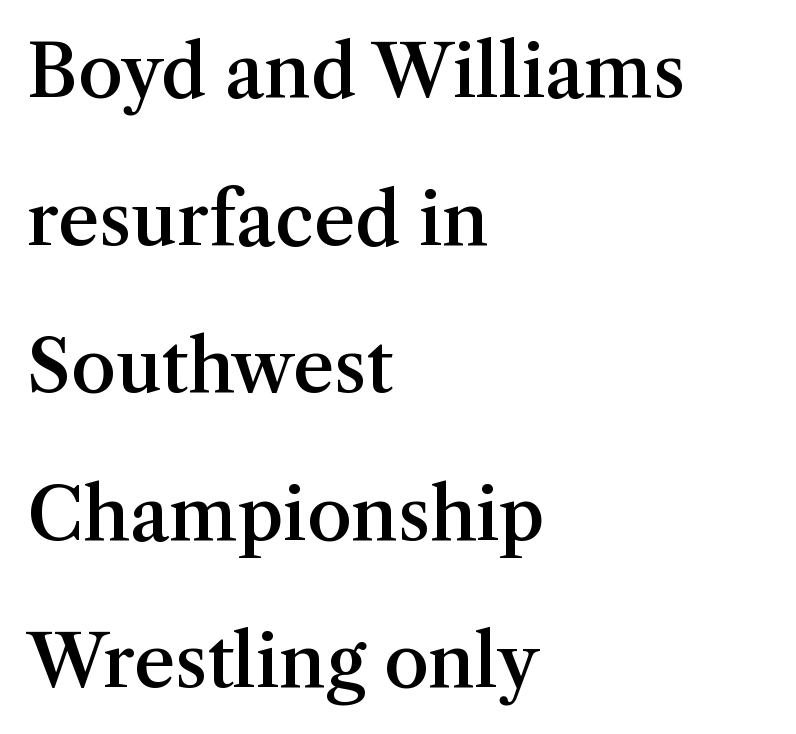
{"serif": "yes", "italic": "no", "bold": "semi", "weight": "semibold", "width": "normal", "stroke_contrast": "medium", "x_height": "medium", "monospaced": "no", "underline": "no", "align": "left", "line_spacing": "loose", "line_spacing_ratio": 2.05, "letter_spacing": "normal", "letter_spacing_em": 0.0, "glyph_px": 72}
